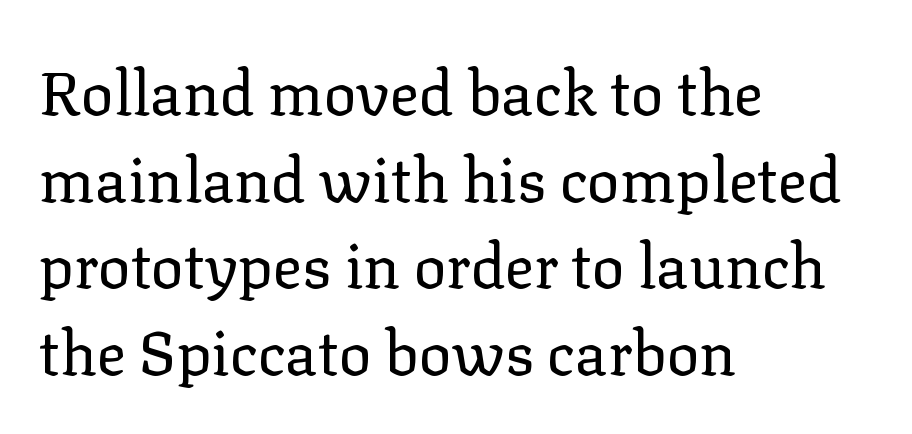
Q: Is the text bold? A: No.
Q: Is the text italic (slanted)? A: No, it is upright.
Q: Is the typeface a serif or a sans-serif typeface? A: Serif.
Q: Is the text underlined? A: No.
Q: How is the paragraph aligned? A: Left-aligned.
Q: Is the spacing between letters normal or unusually wide? A: Normal.
Q: Is the spacing between lines tight, normal or loose? A: Normal.
Q: Width (condensed, normal, or wide)? A: Normal.
Q: Stroke contrast? A: Low.
Q: x-height? A: Medium.
Q: Monospaced? A: No.
